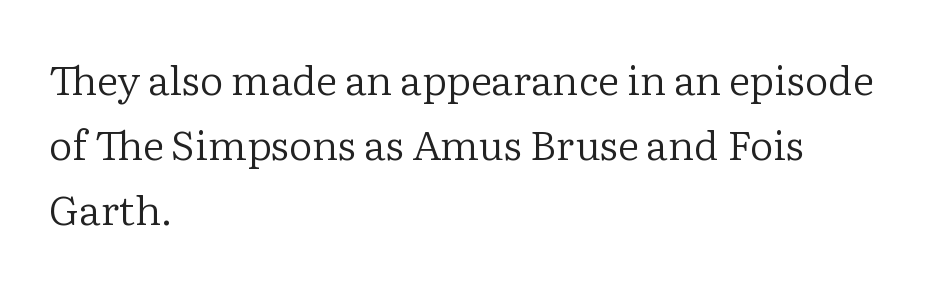
Q: Is the text bold? A: No.
Q: Is the text italic (slanted)? A: No, it is upright.
Q: Is the typeface a serif or a sans-serif typeface? A: Serif.
Q: Is the text underlined? A: No.
Q: How is the paragraph aligned? A: Left-aligned.
Q: Is the spacing between letters normal or unusually wide? A: Normal.
Q: Is the spacing between lines tight, normal or loose? A: Normal.
Q: Width (condensed, normal, or wide)? A: Normal.
Q: Stroke contrast? A: Low.
Q: x-height? A: Medium.
Q: Monospaced? A: No.
